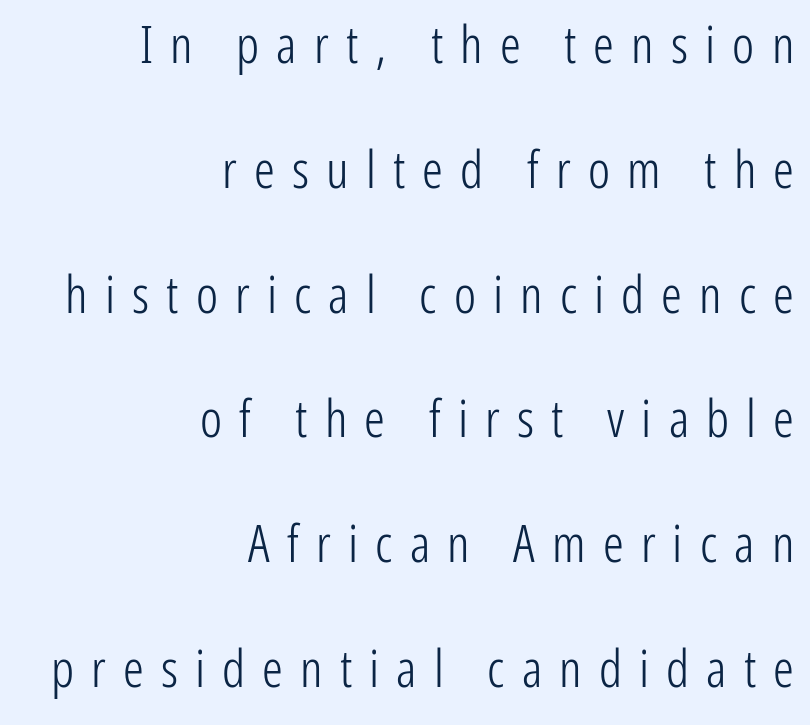
{"serif": "no", "italic": "no", "bold": "no", "weight": "light", "width": "condensed", "stroke_contrast": "low", "x_height": "medium", "monospaced": "no", "underline": "no", "align": "right", "line_spacing": "loose", "line_spacing_ratio": 2.4, "letter_spacing": "wide", "letter_spacing_em": 0.33, "glyph_px": 52}
